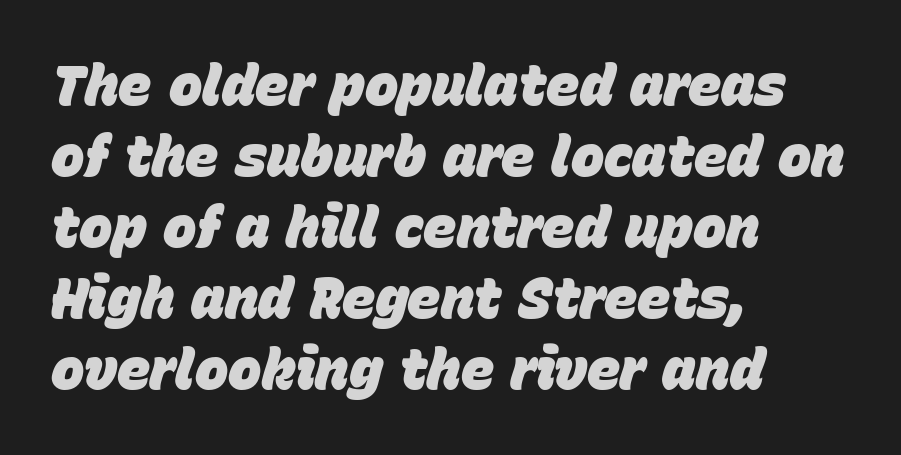
{"italic": "yes", "lean": "right", "slant_degrees": 15, "bold": "yes", "weight": "heavy", "width": "normal", "stroke_contrast": "low", "x_height": "large", "monospaced": "no", "underline": "no", "align": "left", "line_spacing": "normal", "line_spacing_ratio": 1.27, "letter_spacing": "normal", "letter_spacing_em": 0.0, "glyph_px": 56}
